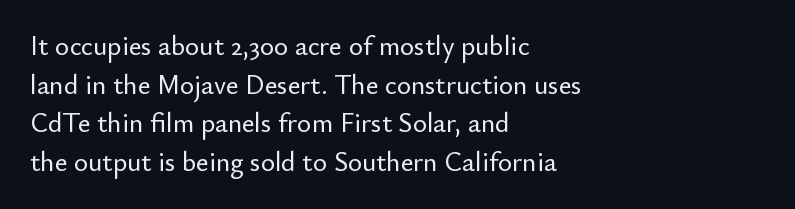
Tracking value appears to be zero — textbook default spacing. The font's upright variant was chosen for this text. Alignment: flush left. Rows of type keep a routine distance in the vertical direction. This rendering features lettering with no underline.
